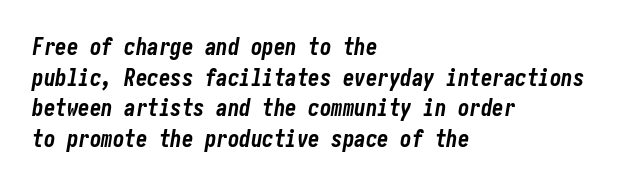
Glyph-to-glyph distance matches everyday printed text. Glance below the letters and you will spot only blank space. Bold? Absolutely — the strokes are thick and heavy. Casual observation: everything's shoved over to the left. One glance says typical: line gaps are just what's usual.
